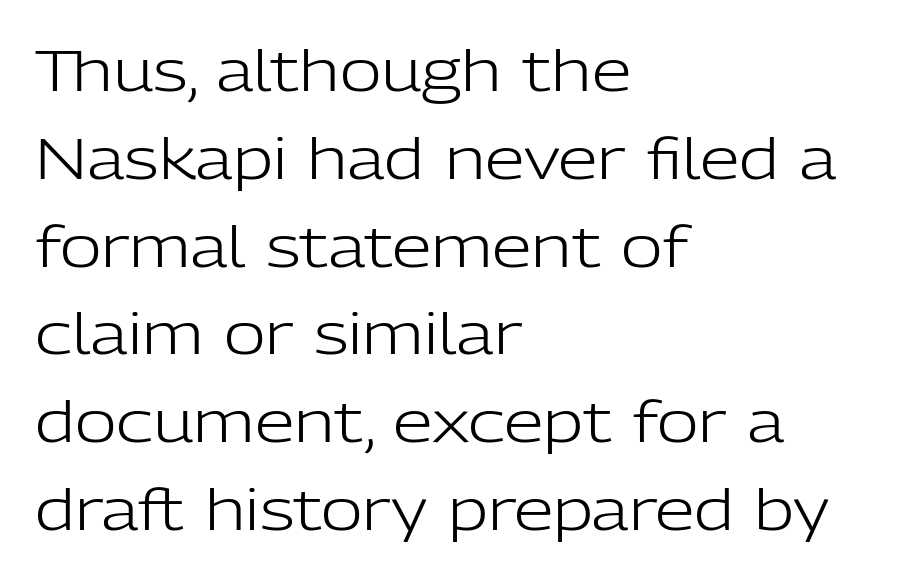
The image shows 57 px light sans-serif type, upright; set left-aligned, normal line spacing (1.54x), normal letter spacing, not underlined; low stroke contrast and a medium x-height.
